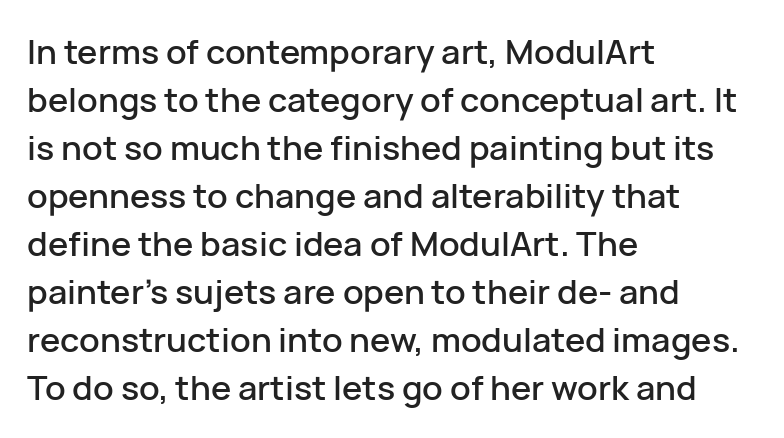
Q: Is the text italic (slanted)? A: No, it is upright.
Q: Is the typeface a serif or a sans-serif typeface? A: Sans-serif.
Q: Is the text underlined? A: No.
Q: How is the paragraph aligned? A: Left-aligned.
Q: Is the spacing between letters normal or unusually wide? A: Normal.
Q: Is the spacing between lines tight, normal or loose? A: Normal.
Q: Width (condensed, normal, or wide)? A: Normal.
Q: Stroke contrast? A: Low.
Q: x-height? A: Medium.
Q: Monospaced? A: No.
